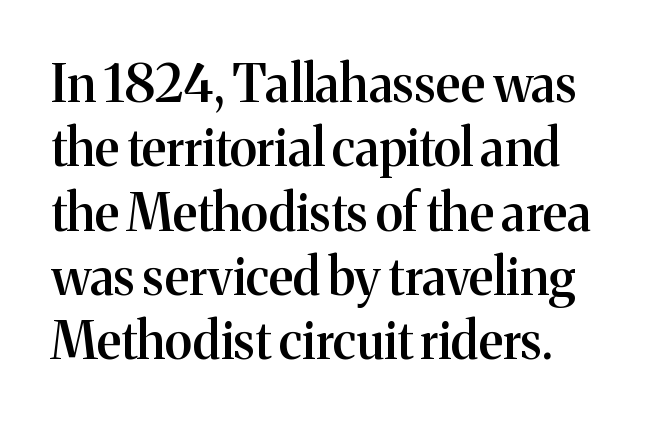
Letter spacing: default. Horizontal bands of white between lines are of average thickness. Proportional: the letters do not fall into vertical columns. Caption: semibold face, moderately heavy strokes. This sample uses a serif face. Does the lettering tilt? It doesn't — this is upright.
